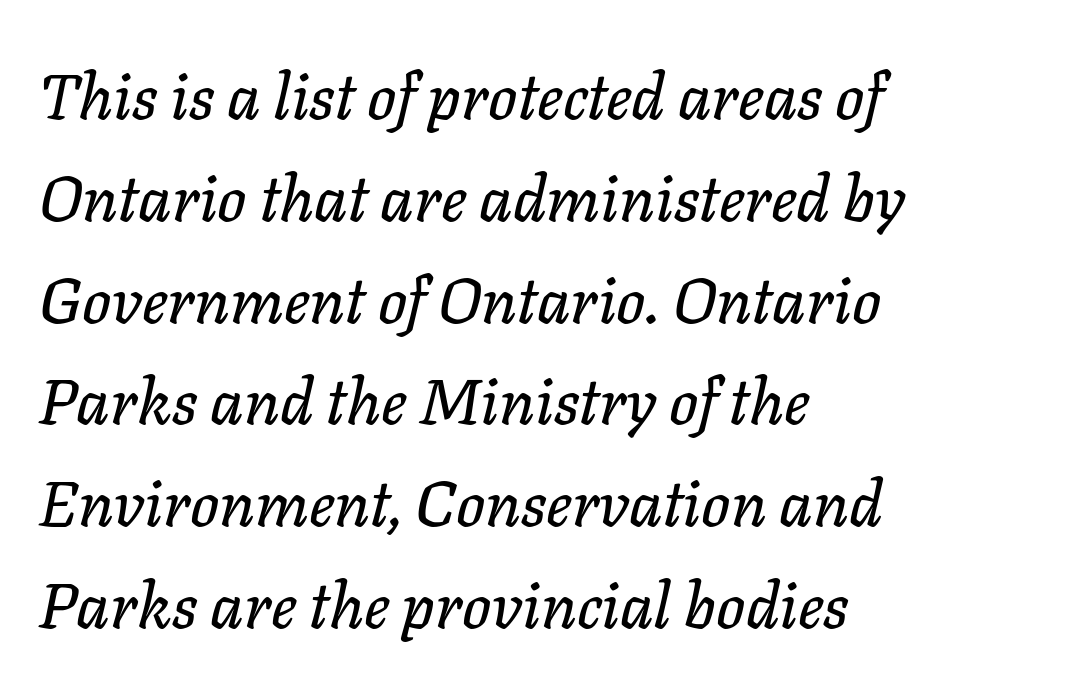
The image shows 64 px text type, italic (leaning right); set left-aligned, normal line spacing (1.59x), normal letter spacing, not underlined; low stroke contrast and a medium x-height.
